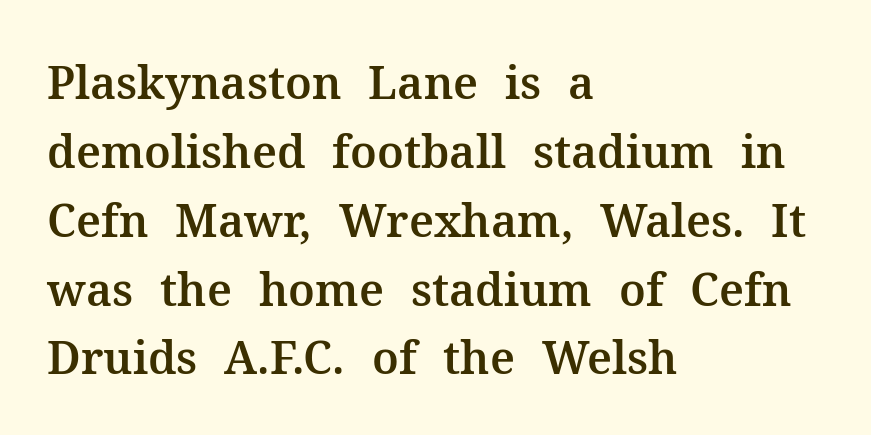
{"serif": "yes", "italic": "no", "width": "normal", "stroke_contrast": "medium", "x_height": "medium", "monospaced": "no", "underline": "no", "align": "left", "line_spacing": "normal", "line_spacing_ratio": 1.53, "letter_spacing": "normal", "letter_spacing_em": 0.0, "glyph_px": 45}
